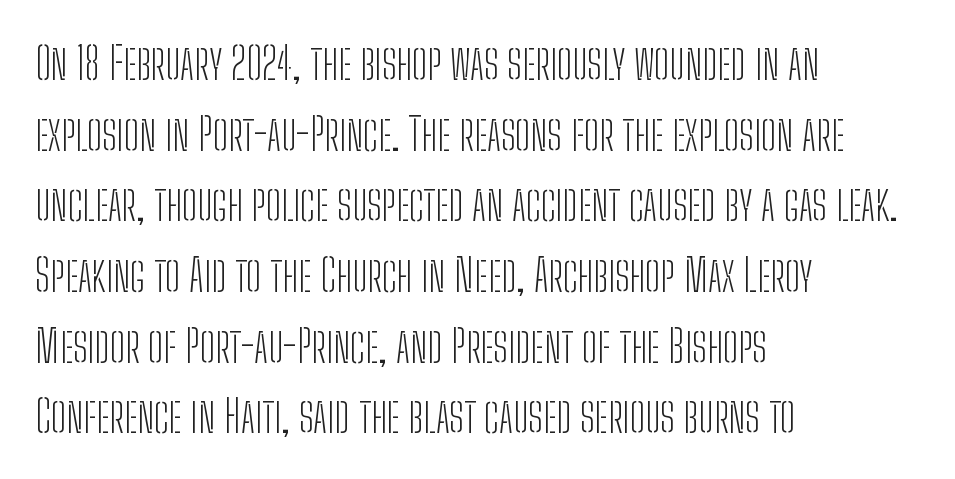
{"serif": "no", "italic": "no", "bold": "no", "weight": "light", "width": "condensed", "stroke_contrast": "low", "x_height": "medium", "monospaced": "no", "underline": "no", "align": "left", "line_spacing": "normal", "line_spacing_ratio": 1.57, "letter_spacing": "normal", "letter_spacing_em": 0.0, "glyph_px": 45}
